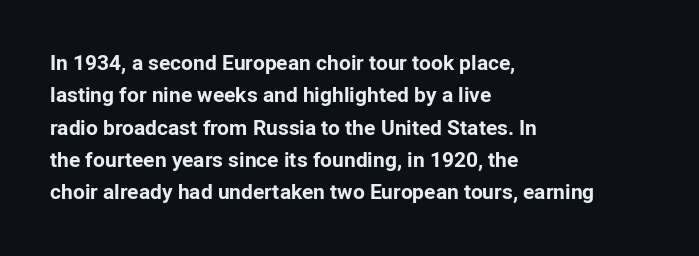
Q: Is the text bold? A: Yes.
Q: Is the text italic (slanted)? A: No, it is upright.
Q: Is the text underlined? A: No.
Q: How is the paragraph aligned? A: Left-aligned.
Q: Is the spacing between letters normal or unusually wide? A: Normal.
Q: Is the spacing between lines tight, normal or loose? A: Normal.
